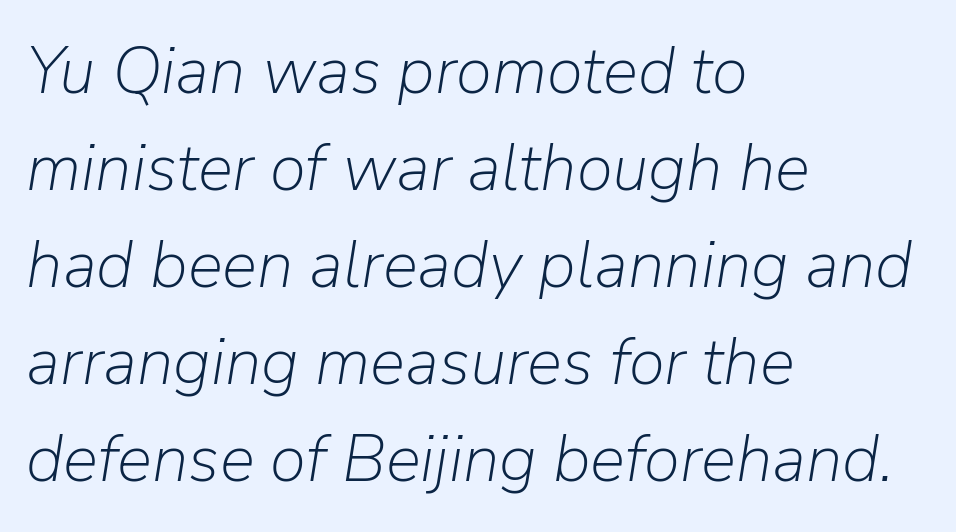
A typesetter would call this zero additional tracking. Character widths vary here, with narrow letters taking less room than wide ones. Regarding leading, the lines here are spaced in the standard way. Just letters on the line, the space beneath them empty. There's an unmistakable incline to the writing here. The lines are quadded left.
